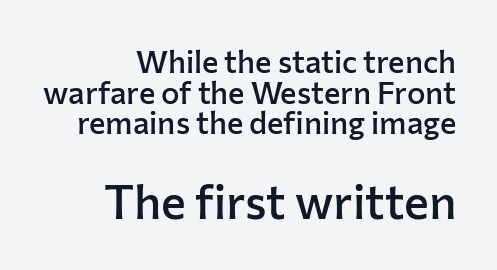
The designer gave the closing block more size than the opening block. Compared with typical paragraphs, the rows here are closer together. On the weight axis this lands at semibold, roughly 600. Words appear dense and cohesive because spacing is normal. Tall strokes in this sample are plumb rather than angled.
